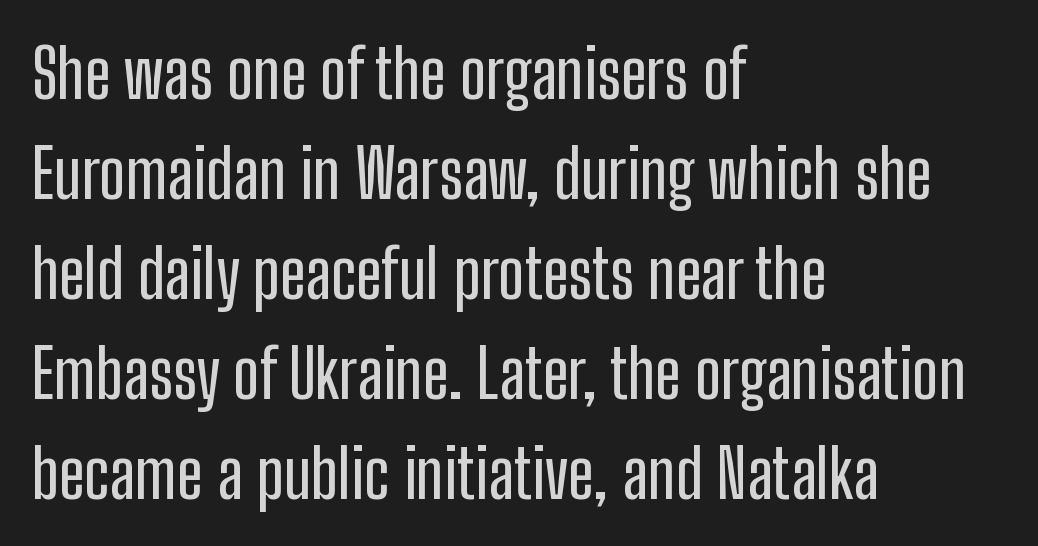
Q: Is the text italic (slanted)? A: No, it is upright.
Q: Is the typeface a serif or a sans-serif typeface? A: Sans-serif.
Q: Is the text underlined? A: No.
Q: How is the paragraph aligned? A: Left-aligned.
Q: Is the spacing between letters normal or unusually wide? A: Normal.
Q: Is the spacing between lines tight, normal or loose? A: Normal.
Q: Width (condensed, normal, or wide)? A: Condensed.
Q: Stroke contrast? A: Low.
Q: x-height? A: Medium.
Q: Monospaced? A: No.
